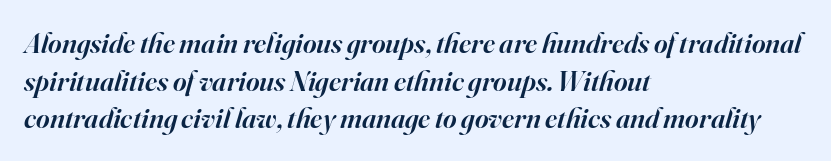
Q: Is the text bold? A: Semi-bold.
Q: Is the text italic (slanted)? A: Yes, it leans right by about 16 degrees.
Q: Is the typeface a serif or a sans-serif typeface? A: Serif.
Q: Is the text underlined? A: No.
Q: How is the paragraph aligned? A: Left-aligned.
Q: Is the spacing between letters normal or unusually wide? A: Normal.
Q: Is the spacing between lines tight, normal or loose? A: Normal.
Q: Width (condensed, normal, or wide)? A: Normal.
Q: Stroke contrast? A: High.
Q: x-height? A: Small.
Q: Monospaced? A: No.
